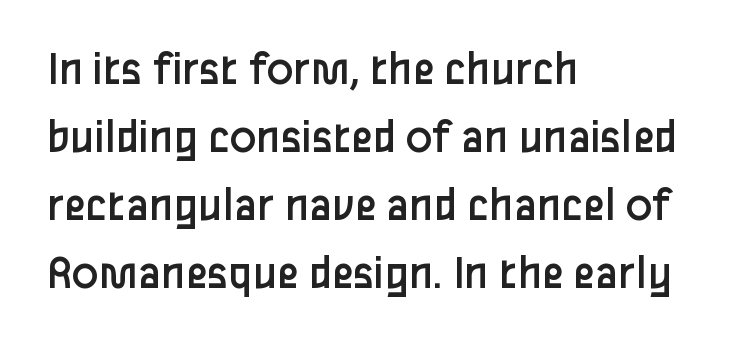
Line starts are locked; line ends wander. Words float on clear page, feet unadorned. Stroke thickness stays within the range of a standard reading face or lighter. Do the characters align in a grid? No, the font is proportional. The rendering uses a moderate line-height, typical for paragraphs.
